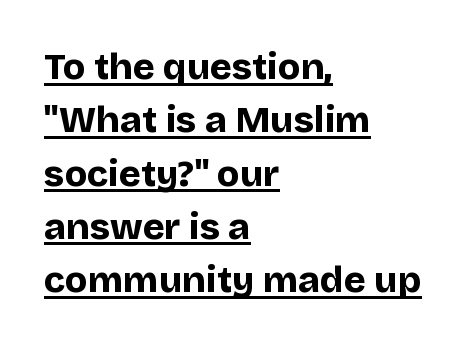
{"serif": "no", "italic": "no", "bold": "yes", "weight": "bold", "width": "normal", "stroke_contrast": "low", "x_height": "large", "monospaced": "no", "underline": "yes", "align": "left", "line_spacing": "normal", "line_spacing_ratio": 1.44, "letter_spacing": "normal", "letter_spacing_em": 0.0, "glyph_px": 37}
